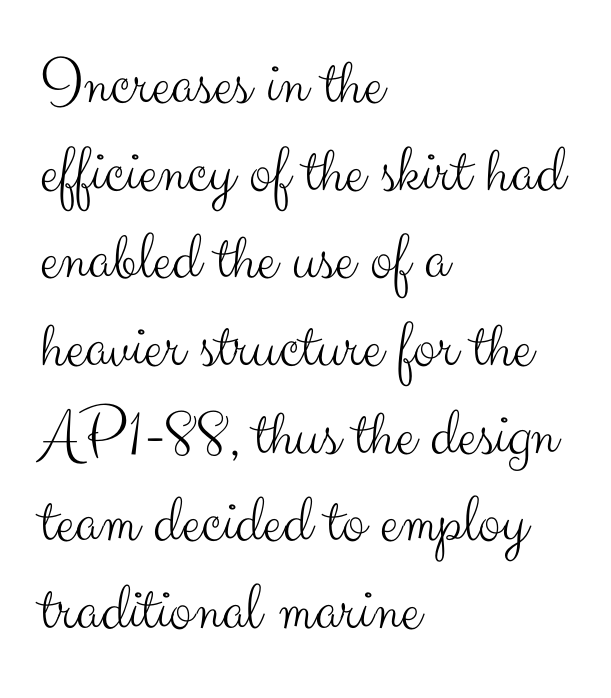
Proportional: the letters do not fall into vertical columns. Nobody touched the tracking dial on this one. Check where the strokes stop: nothing finishes them off — pure sans. Plain, unruled lines of type. Rows of type keep a routine distance in the vertical direction.
